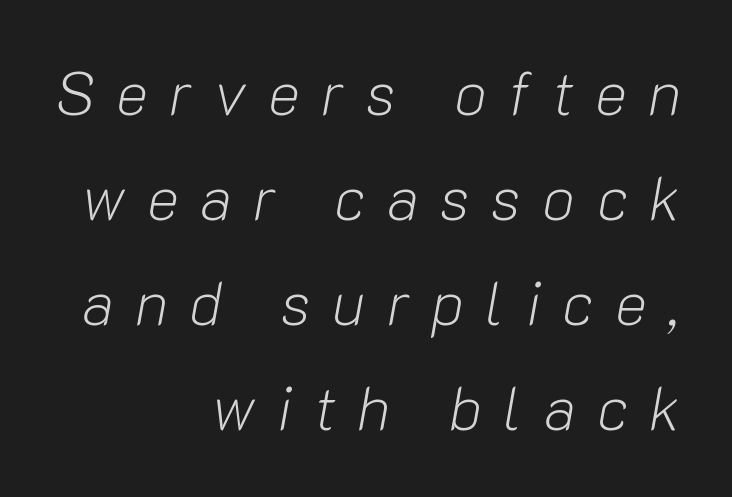
The image shows 61 px light type, italic (leaning right); set right-aligned, line spacing 1.72x, unusually wide letter spacing (+0.35 em), not underlined; low stroke contrast and a medium x-height.
